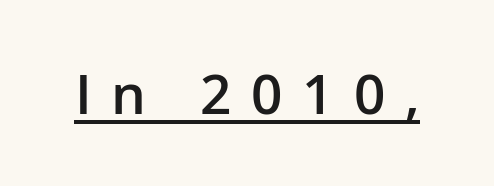
{"serif": "no", "italic": "no", "bold": "semi", "weight": "semibold", "width": "normal", "stroke_contrast": "low", "x_height": "medium", "monospaced": "no", "underline": "yes", "letter_spacing": "wide", "letter_spacing_em": 0.36, "glyph_px": 55}
